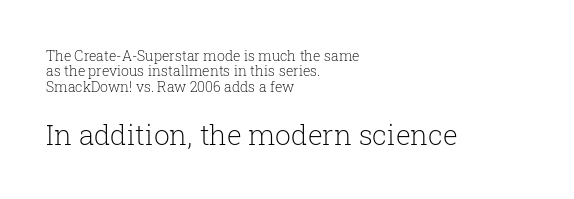
Visually, the bottom section dominates because its glyphs are scaled up. Honestly, the letter spacing is just normal — you wouldn't notice it. The space between consecutive lines is stingy. It's the straight-up-and-down kind of type.
